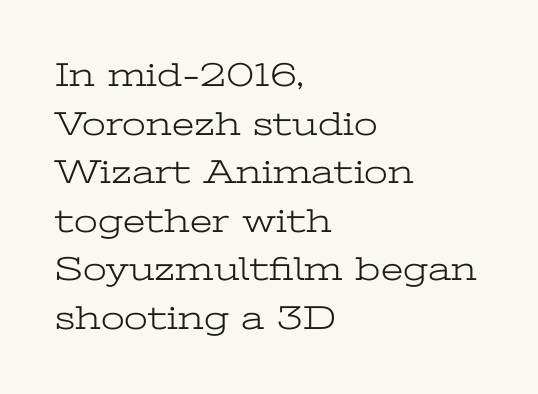
Students, note that the glyphs here touch the page at normal intervals. Spacing verdict: proportional, widths tailored to each character. What's the leading like? Ordinary, nothing unusual. Characters remain perfectly vertical along every line. Each letter's strokes conclude with small projecting serifs. These lines stack with their left ends in a neat column.
